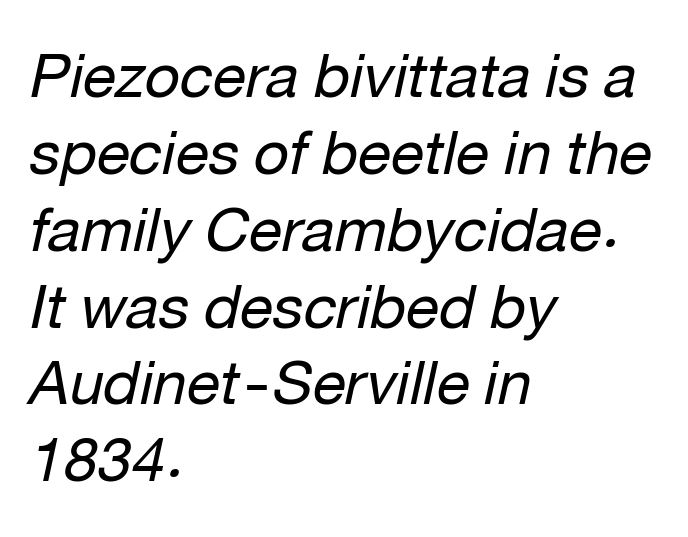
The image shows 61 px regular-weight type, italic (leaning right); set left-aligned, normal line spacing (1.26x), normal letter spacing, not underlined; low stroke contrast and a medium x-height.
